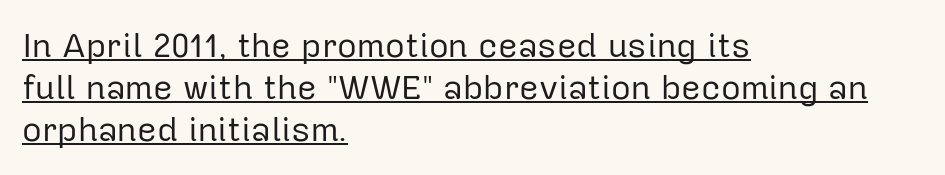
Q: Is the text bold? A: No.
Q: Is the text italic (slanted)? A: No, it is upright.
Q: Is the typeface a serif or a sans-serif typeface? A: Sans-serif.
Q: Is the text underlined? A: Yes.
Q: How is the paragraph aligned? A: Left-aligned.
Q: Is the spacing between letters normal or unusually wide? A: Normal.
Q: Width (condensed, normal, or wide)? A: Normal.
Q: Stroke contrast? A: Low.
Q: x-height? A: Medium.
Q: Monospaced? A: No.
